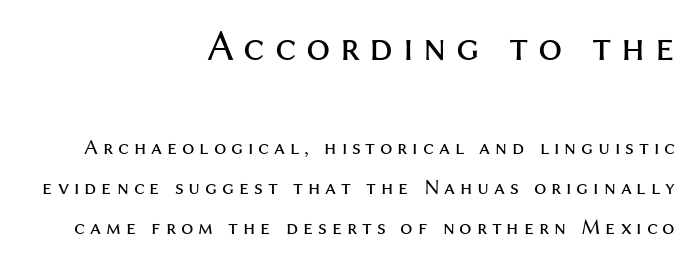
The letters advance in unequal steps, a hallmark of proportional type. Loose tracking; the words dissolve into strings of separated letters. This is roman type, the default non-slanted kind. The typesetting does not lean heavy: it is not bold. Classification — sans serif.
